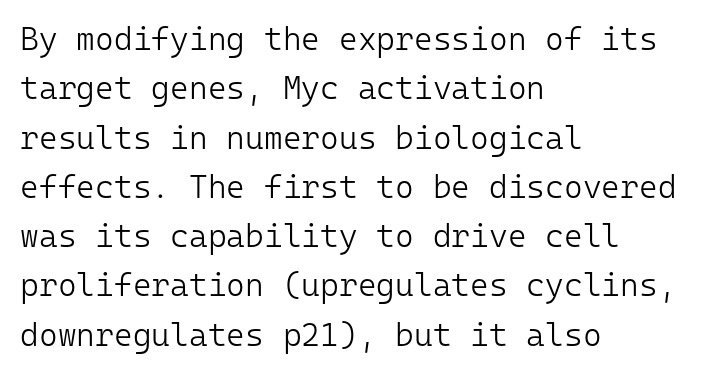
{"serif": "no", "italic": "no", "bold": "no", "weight": "light", "width": "normal", "stroke_contrast": "low", "x_height": "medium", "monospaced": "yes", "underline": "no", "align": "left", "line_spacing": "normal", "line_spacing_ratio": 1.54, "letter_spacing": "normal", "letter_spacing_em": 0.0, "glyph_px": 32}
